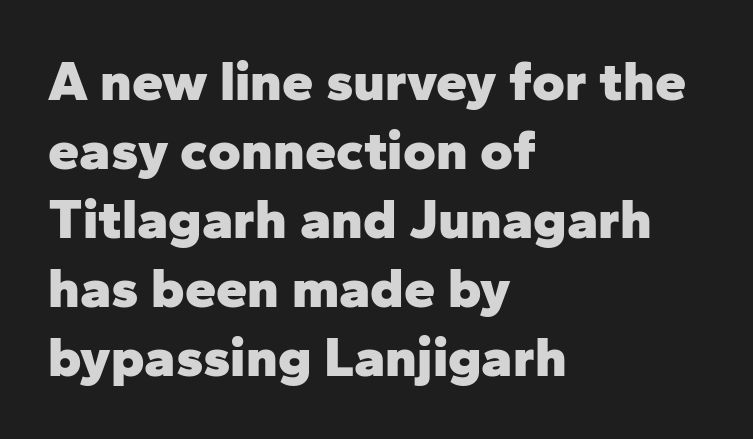
What stands out about the letter spacing? Nothing — it is the standard amount. The type sits square on the baseline with zero lean. Casual observation: everything's shoved over to the left. The passage shown is typeset with a sans-serif family. Do the characters align in a grid? No, the font is proportional. The passage shown is emphatically bold.
